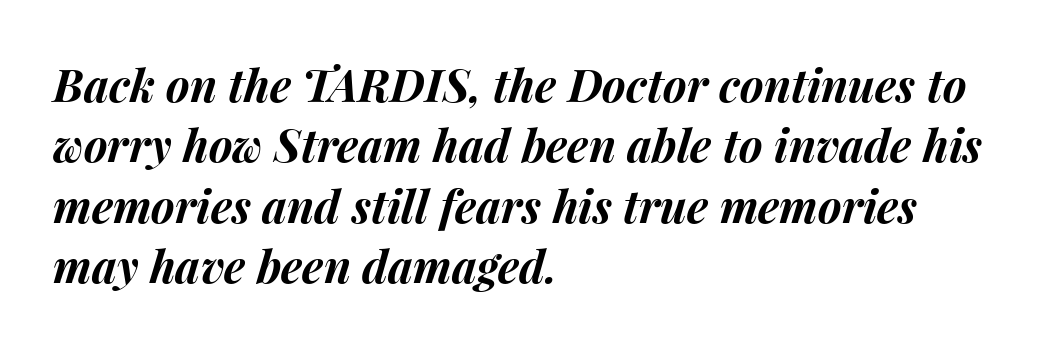
The image shows 45 px bold type, italic (leaning right); set left-aligned, normal line spacing (1.34x), normal letter spacing, not underlined; medium stroke contrast and a medium x-height.
